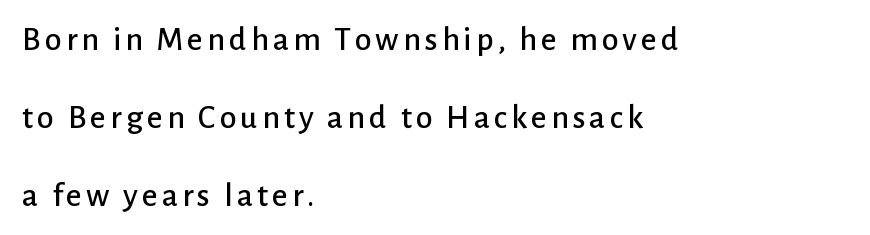
Q: Is the text italic (slanted)? A: No, it is upright.
Q: Is the typeface a serif or a sans-serif typeface? A: Sans-serif.
Q: Is the text underlined? A: No.
Q: How is the paragraph aligned? A: Left-aligned.
Q: Is the spacing between lines tight, normal or loose? A: Loose.
Q: Width (condensed, normal, or wide)? A: Normal.
Q: Stroke contrast? A: Low.
Q: x-height? A: Medium.
Q: Monospaced? A: No.
